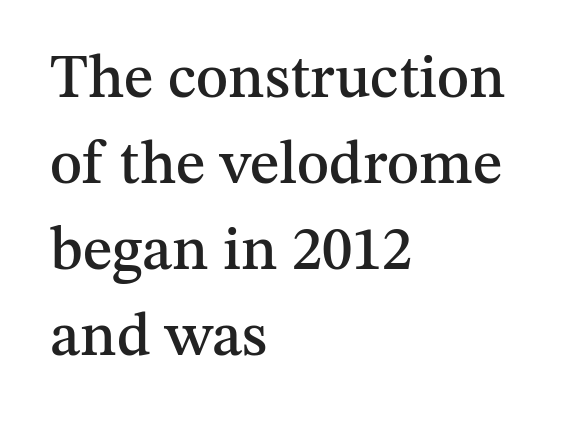
The characters display serif detailing at their extremities. Tall strokes in this sample are plumb rather than angled. These lines are rendered in a variable-pitch font. Underline: absent.
